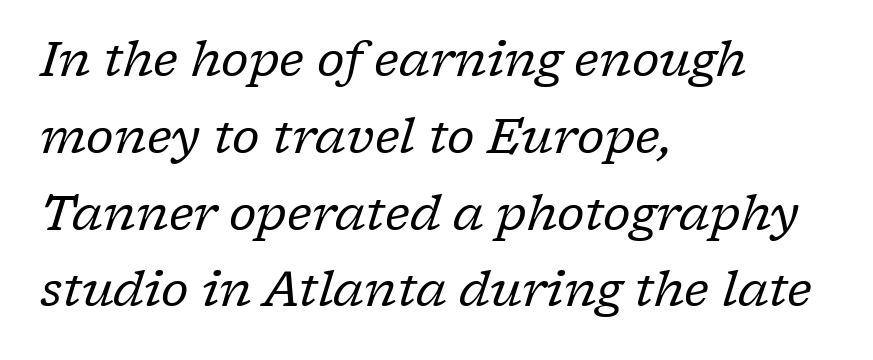
The image shows 48 px regular-weight serif type, italic (leaning right); set left-aligned, normal line spacing (1.6x), normal letter spacing, not underlined; low stroke contrast and a medium x-height.
